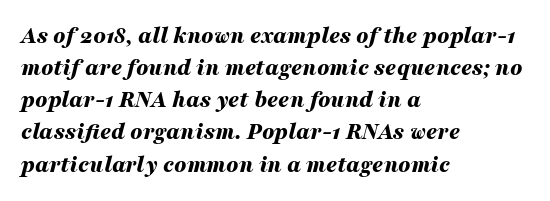
{"italic": "yes", "lean": "right", "slant_degrees": 16, "bold": "yes", "underline": "no", "align": "left", "line_spacing": "normal", "line_spacing_ratio": 1.34, "letter_spacing": "normal", "letter_spacing_em": 0.0, "glyph_px": 24}
